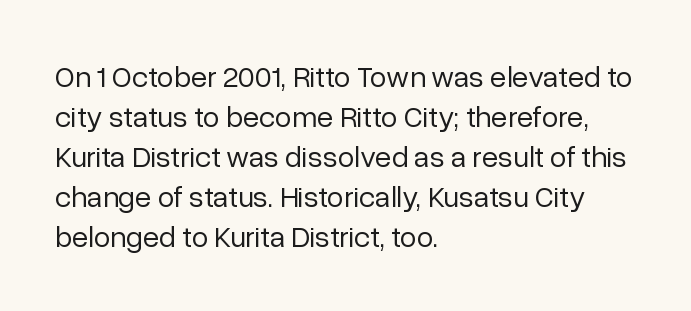
Q: Is the text bold? A: No.
Q: Is the text italic (slanted)? A: No, it is upright.
Q: Is the typeface a serif or a sans-serif typeface? A: Sans-serif.
Q: Is the text underlined? A: No.
Q: How is the paragraph aligned? A: Left-aligned.
Q: Is the spacing between letters normal or unusually wide? A: Normal.
Q: Is the spacing between lines tight, normal or loose? A: Normal.
Q: Width (condensed, normal, or wide)? A: Normal.
Q: Stroke contrast? A: Low.
Q: x-height? A: Medium.
Q: Monospaced? A: No.
